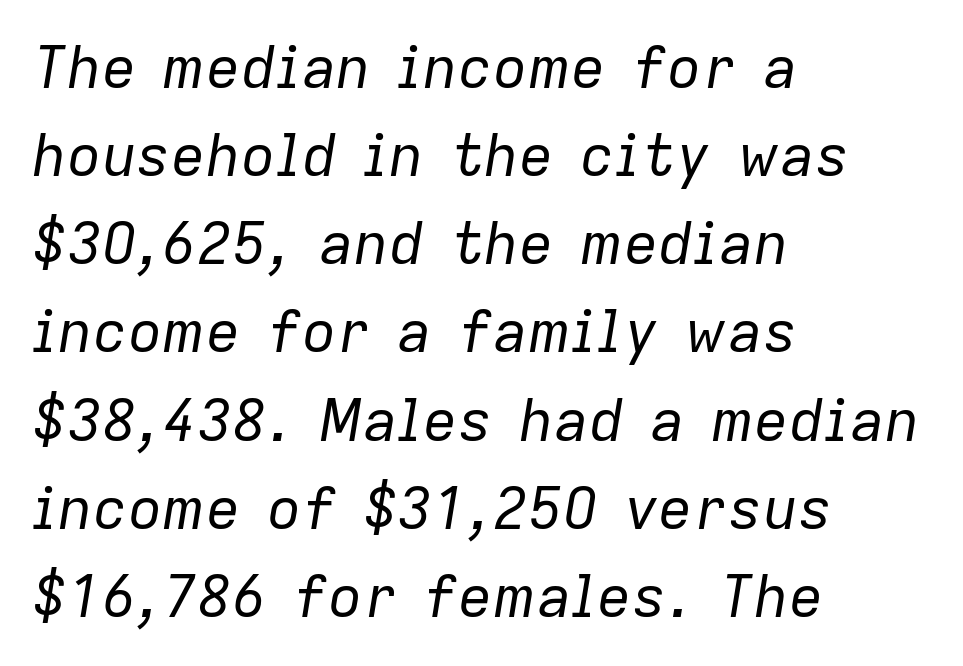
The area under the type is left untouched. Each letter keeps its own natural width here, so spacing adapts to shape. Regular leading. Left-aligned paragraph, ragged on the right. Observe the ordinary spacing: letters are neighbours, not strangers. Notice how the stems are inclined rather than vertical — that's the hallmark of italics.
